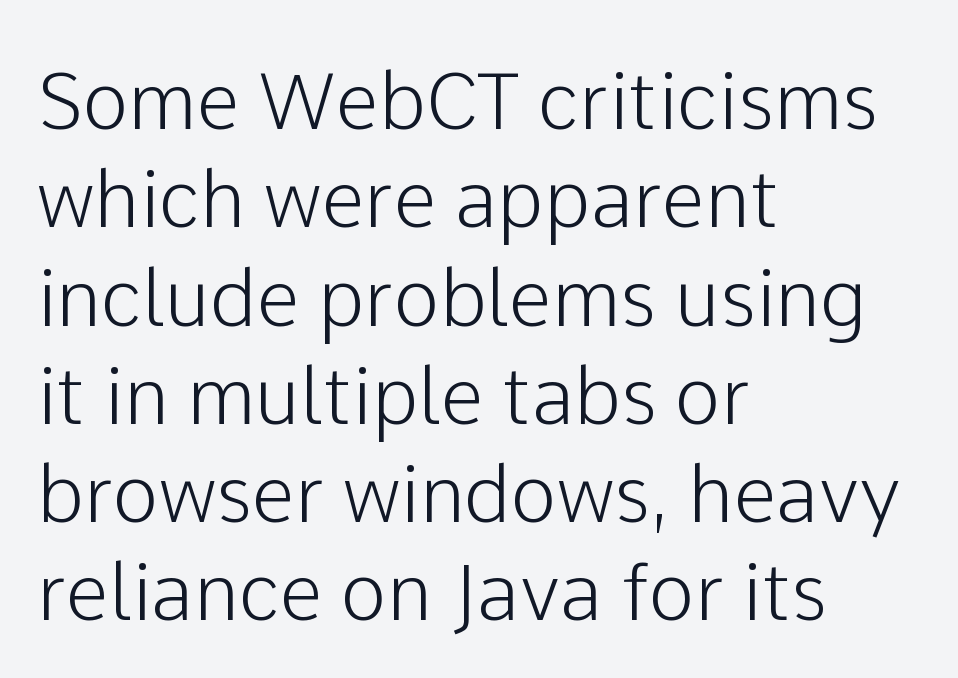
The image shows 78 px sans-serif type, upright; set left-aligned, normal line spacing (1.26x), normal letter spacing, not underlined; low stroke contrast and a medium x-height.
